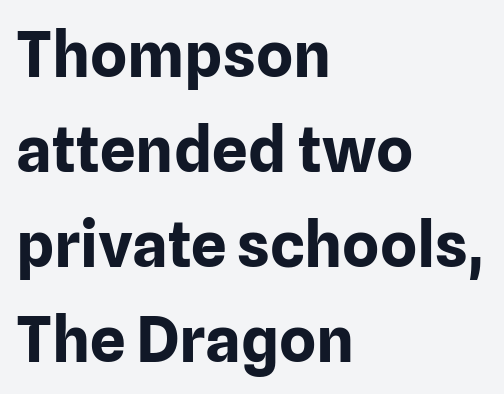
The letters stand upright; this is a roman face. Short and long lines alike share a common starting point at left. On the weight axis this lands at bold, roughly 700. Observe the ordinary spacing: letters are neighbours, not strangers. Observe the absence of serifs on each vertical stroke in this sample.
